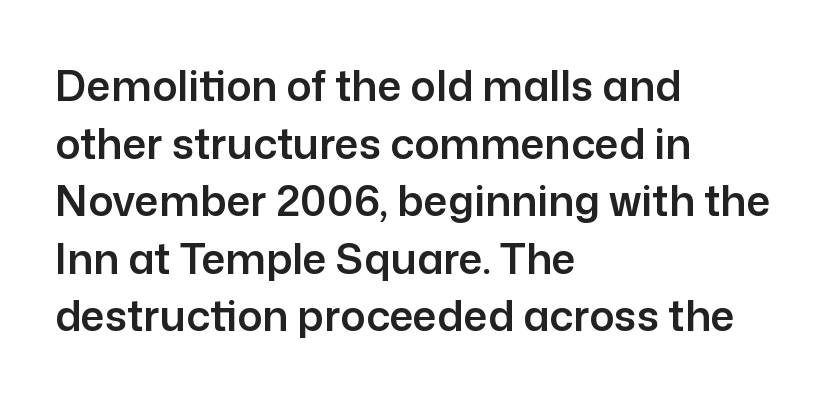
{"serif": "no", "italic": "no", "width": "normal", "stroke_contrast": "low", "x_height": "medium", "monospaced": "no", "underline": "no", "align": "left", "line_spacing": "normal", "line_spacing_ratio": 1.37, "letter_spacing": "normal", "letter_spacing_em": 0.0, "glyph_px": 42}
